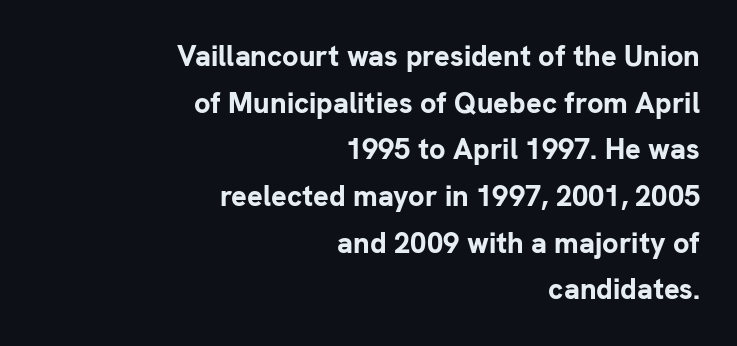
Compared with typical body copy, the letter spacing here is the same. The font is running at its bold setting. The specimen omits any rule beneath the text block's lines. These lines are rendered in a variable-pitch font. No italicization has been applied; the sample stays upright.
